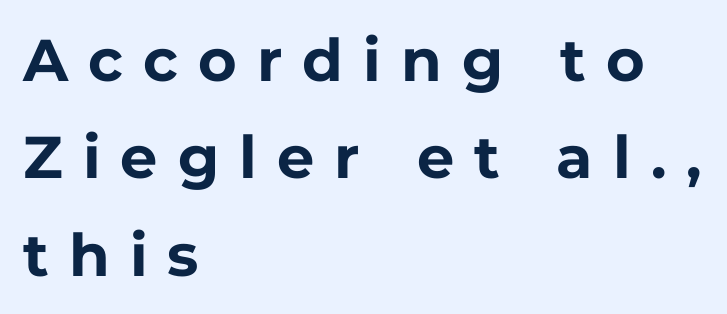
Q: Is the text bold? A: Yes.
Q: Is the text italic (slanted)? A: No, it is upright.
Q: Is the typeface a serif or a sans-serif typeface? A: Sans-serif.
Q: Is the text underlined? A: No.
Q: How is the paragraph aligned? A: Left-aligned.
Q: Is the spacing between letters normal or unusually wide? A: Unusually wide.
Q: Is the spacing between lines tight, normal or loose? A: Normal.
Q: Width (condensed, normal, or wide)? A: Normal.
Q: Stroke contrast? A: Low.
Q: x-height? A: Medium.
Q: Monospaced? A: No.
